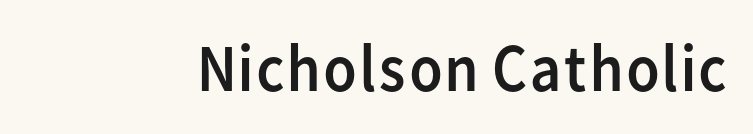
{"serif": "no", "italic": "no", "bold": "no", "weight": "regular", "width": "normal", "stroke_contrast": "low", "x_height": "medium", "monospaced": "no", "underline": "no", "letter_spacing": "normal", "letter_spacing_em": 0.0, "glyph_px": 68}
